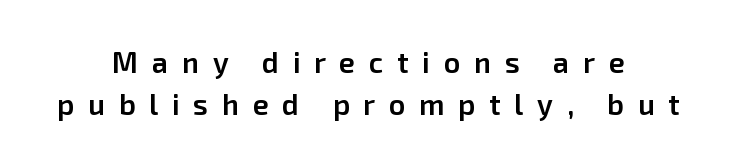
The image shows 29 px semibold sans-serif type, upright; set centered, normal line spacing (1.44x), unusually wide letter spacing (+0.47 em), not underlined; low stroke contrast and a medium x-height.
